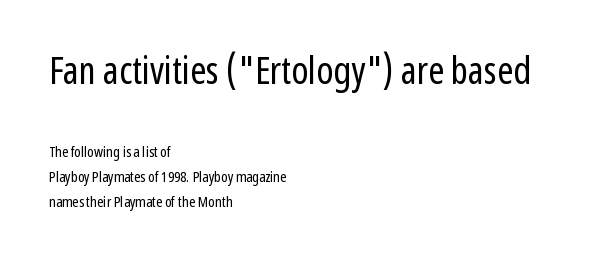
Q: Is the text bold? A: No.
Q: Is the text italic (slanted)? A: No, it is upright.
Q: Is the typeface a serif or a sans-serif typeface? A: Sans-serif.
Q: Is the text underlined? A: No.
Q: How is the paragraph aligned? A: Left-aligned.
Q: Is the spacing between letters normal or unusually wide? A: Normal.
Q: Is the spacing between lines tight, normal or loose? A: Normal.
Q: Which block of text is set in a larger size, the first (top) or the second (bottom)? A: The first (top) one.
Q: Width (condensed, normal, or wide)? A: Condensed.
Q: Stroke contrast? A: Low.
Q: x-height? A: Medium.
Q: Monospaced? A: No.
